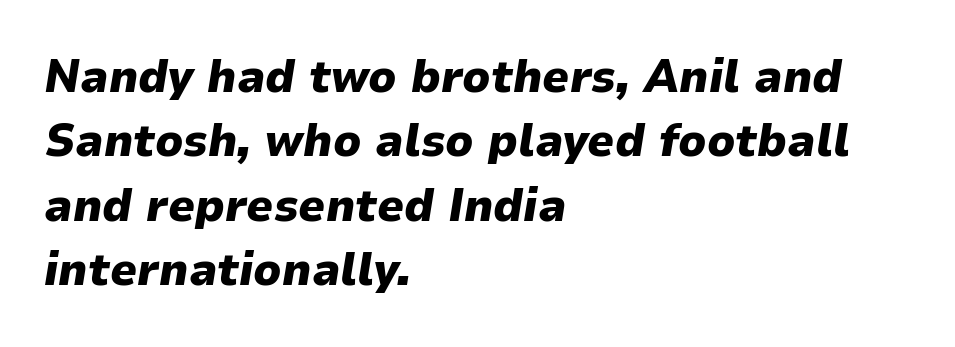
{"italic": "yes", "lean": "right", "slant_degrees": 9, "bold": "yes", "weight": "heavy", "width": "normal", "stroke_contrast": "low", "x_height": "medium", "monospaced": "no", "underline": "no", "align": "left", "line_spacing": "normal", "line_spacing_ratio": 1.37, "letter_spacing": "normal", "letter_spacing_em": 0.0, "glyph_px": 47}
